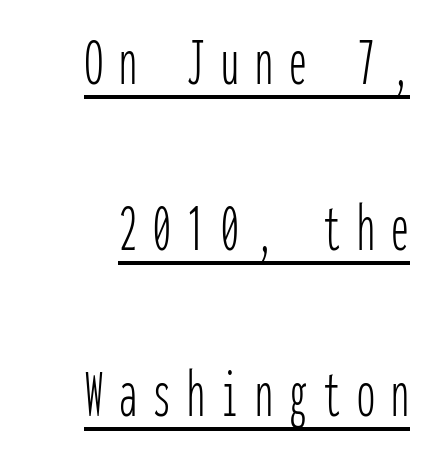
Q: Is the text bold? A: No.
Q: Is the text italic (slanted)? A: No, it is upright.
Q: Is the typeface a serif or a sans-serif typeface? A: Sans-serif.
Q: Is the text underlined? A: Yes.
Q: How is the paragraph aligned? A: Right-aligned.
Q: Is the spacing between letters normal or unusually wide? A: Unusually wide.
Q: Is the spacing between lines tight, normal or loose? A: Loose.
Q: Width (condensed, normal, or wide)? A: Condensed.
Q: Stroke contrast? A: Low.
Q: x-height? A: Medium.
Q: Monospaced? A: Yes.
